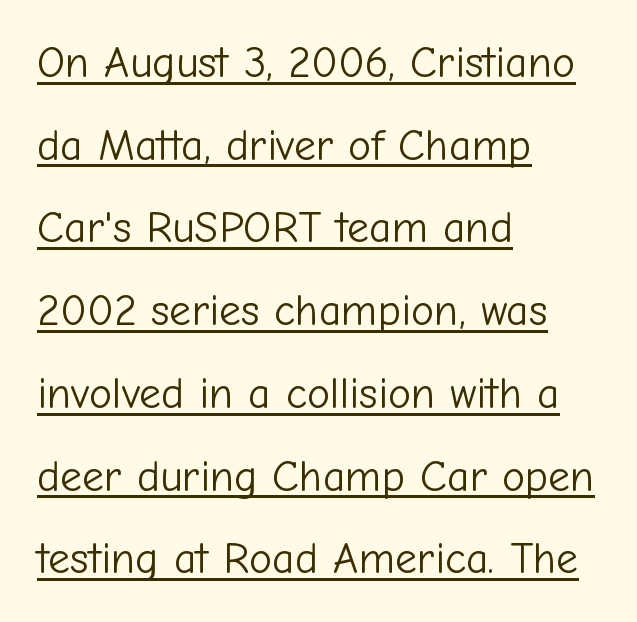
Q: Is the text bold? A: No.
Q: Is the text italic (slanted)? A: No, it is upright.
Q: Is the typeface a serif or a sans-serif typeface? A: Sans-serif.
Q: Is the text underlined? A: Yes.
Q: How is the paragraph aligned? A: Left-aligned.
Q: Is the spacing between letters normal or unusually wide? A: Normal.
Q: Width (condensed, normal, or wide)? A: Normal.
Q: Stroke contrast? A: Low.
Q: x-height? A: Medium.
Q: Monospaced? A: No.
